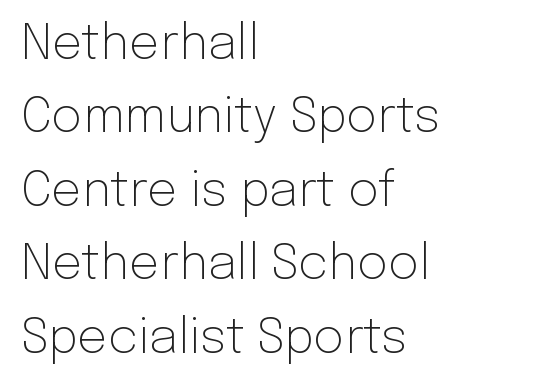
Nothing heavy about these letters — not bold at all. Varying glyph widths throughout — classic text-font behaviour. The font family rendered here belongs to the sans-serif group. The space between consecutive lines is moderate. Which margin do the lines hug? The left one — the right edge is uneven. The space beneath each line is pristine and unruled.
